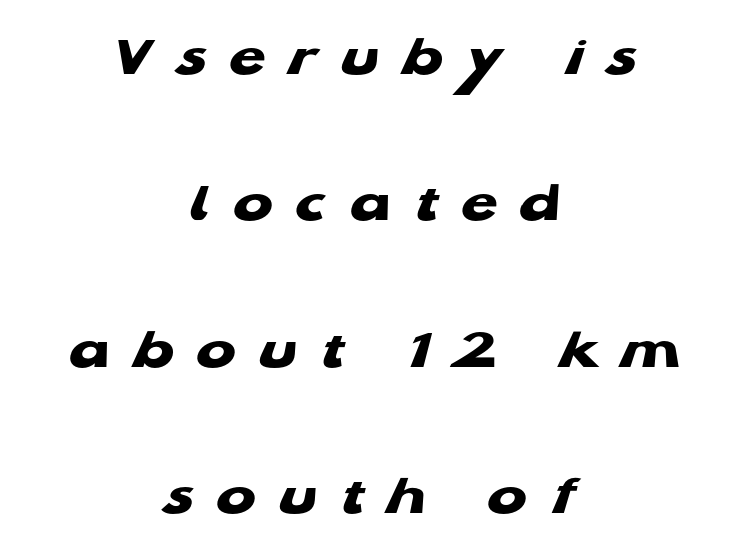
Stroke terminals: plain, sans-serif. This block would shrink considerably if given ordinary leading; it's expanded now. Think of a printed novel: that variable character pitch is what you see here. Look at the tracking — it's clearly loosened, letters drifting apart. Words float on clear page, feet unadorned.
